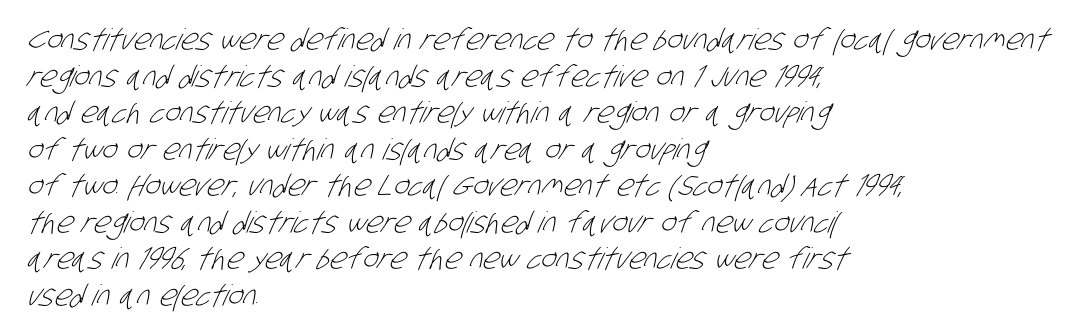
Q: Is the text bold? A: No.
Q: Is the typeface a serif or a sans-serif typeface? A: Sans-serif.
Q: Is the text underlined? A: No.
Q: How is the paragraph aligned? A: Left-aligned.
Q: Is the spacing between letters normal or unusually wide? A: Normal.
Q: Is the spacing between lines tight, normal or loose? A: Normal.
Q: Width (condensed, normal, or wide)? A: Condensed.
Q: Stroke contrast? A: Low.
Q: x-height? A: Large.
Q: Monospaced? A: No.
